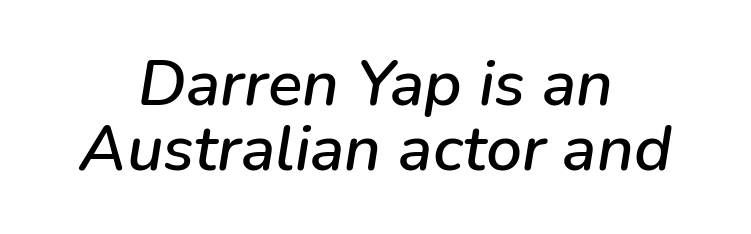
Descenders hang freely into open space. Where is the straight margin? There isn't one; the lines are centered. Closely set lines give the paragraph a compact silhouette. Tall strokes in this sample are angled rather than plumb.
